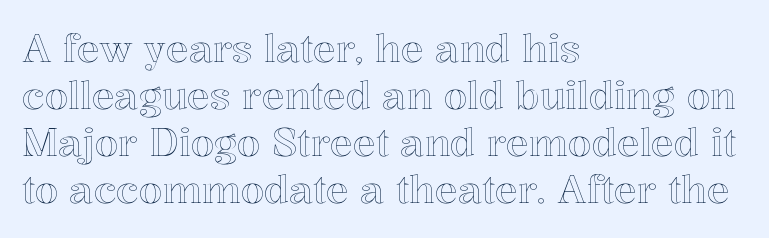
Q: Is the text italic (slanted)? A: No, it is upright.
Q: Is the text underlined? A: No.
Q: How is the paragraph aligned? A: Left-aligned.
Q: Is the spacing between letters normal or unusually wide? A: Normal.
Q: Width (condensed, normal, or wide)? A: Normal.
Q: x-height? A: Medium.
Q: Monospaced? A: No.
